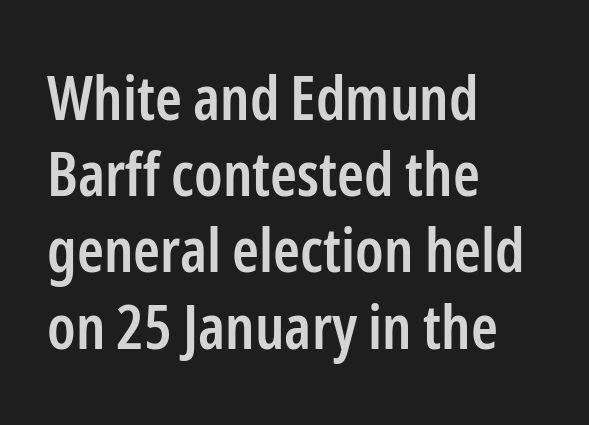
Q: Is the text bold? A: Semi-bold.
Q: Is the text italic (slanted)? A: No, it is upright.
Q: Is the typeface a serif or a sans-serif typeface? A: Sans-serif.
Q: Is the text underlined? A: No.
Q: How is the paragraph aligned? A: Left-aligned.
Q: Is the spacing between letters normal or unusually wide? A: Normal.
Q: Is the spacing between lines tight, normal or loose? A: Normal.
Q: Width (condensed, normal, or wide)? A: Condensed.
Q: Stroke contrast? A: Low.
Q: x-height? A: Medium.
Q: Monospaced? A: No.
